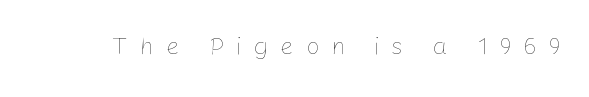
Q: Is the text bold? A: No.
Q: Is the text italic (slanted)? A: No, it is upright.
Q: Is the text underlined? A: No.
Q: Is the spacing between letters normal or unusually wide? A: Unusually wide.
